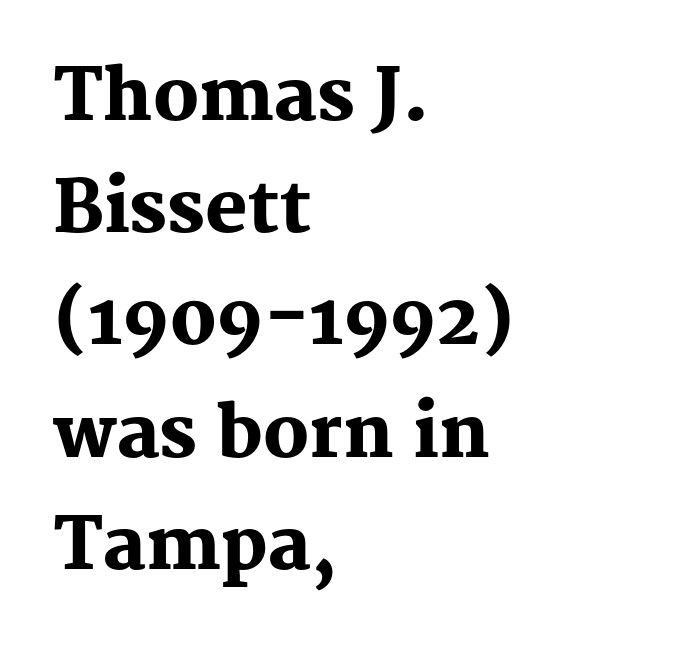
{"serif": "yes", "italic": "no", "bold": "yes", "weight": "heavy", "width": "normal", "stroke_contrast": "medium", "x_height": "medium", "monospaced": "no", "underline": "no", "align": "left", "line_spacing": "normal", "line_spacing_ratio": 1.58, "letter_spacing": "normal", "letter_spacing_em": 0.0, "glyph_px": 71}
